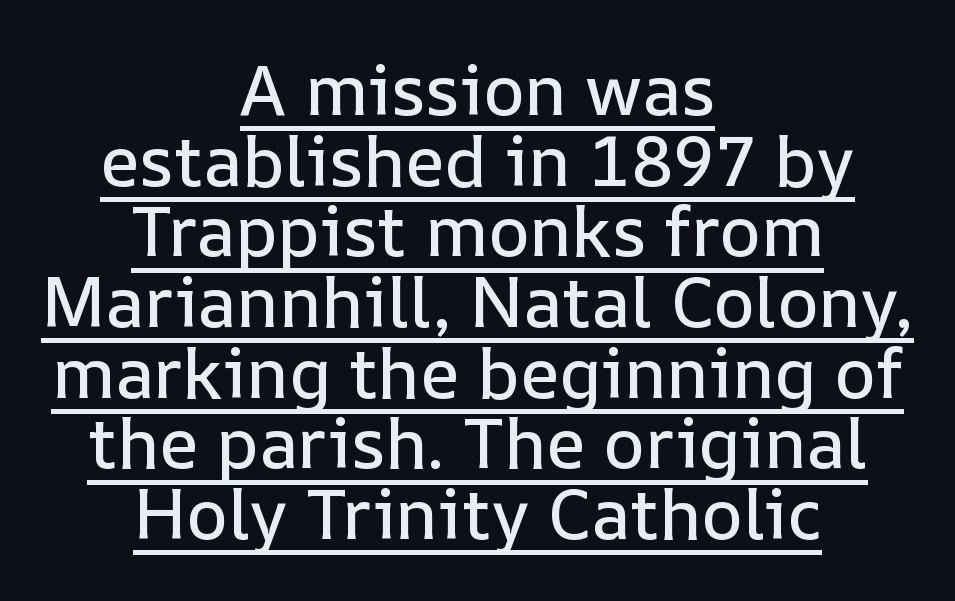
Q: Is the text italic (slanted)? A: No, it is upright.
Q: Is the text underlined? A: Yes.
Q: How is the paragraph aligned? A: Centered.
Q: Is the spacing between letters normal or unusually wide? A: Normal.
Q: Is the spacing between lines tight, normal or loose? A: Tight.
Q: Width (condensed, normal, or wide)? A: Normal.
Q: Stroke contrast? A: Low.
Q: x-height? A: Medium.
Q: Monospaced? A: No.
